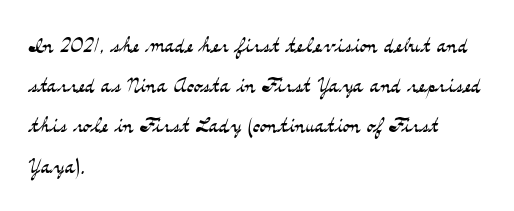
{"bold": "no", "underline": "no", "align": "left", "line_spacing": "normal", "line_spacing_ratio": 1.49, "letter_spacing": "normal", "letter_spacing_em": 0.0, "glyph_px": 27}
